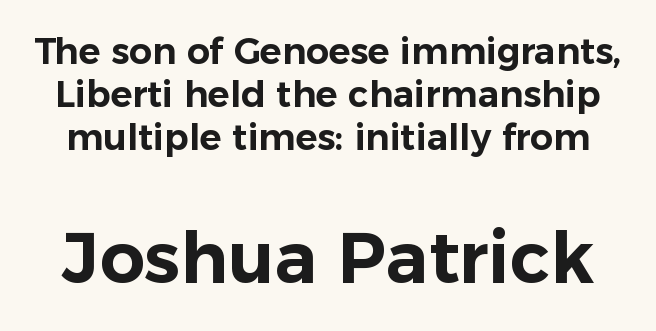
Q: Is the text italic (slanted)? A: No, it is upright.
Q: Is the typeface a serif or a sans-serif typeface? A: Sans-serif.
Q: Is the text underlined? A: No.
Q: Is the spacing between letters normal or unusually wide? A: Normal.
Q: Which block of text is set in a larger size, the first (top) or the second (bottom)? A: The second (bottom) one.
Q: Width (condensed, normal, or wide)? A: Normal.
Q: Stroke contrast? A: Low.
Q: x-height? A: Medium.
Q: Monospaced? A: No.
